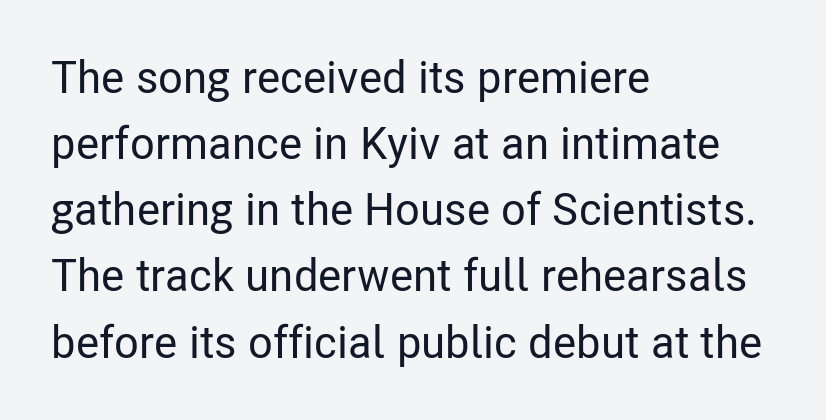
The image shows 45 px condensed sans-serif type, upright; set left-aligned, normal line spacing (1.47x), normal letter spacing, not underlined; low stroke contrast and a medium x-height.
